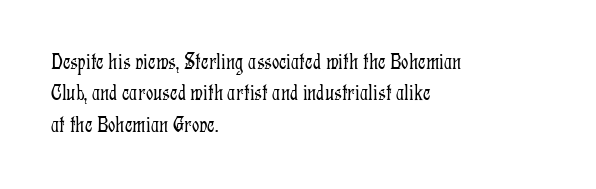
{"italic": "no", "bold": "no", "underline": "no", "align": "left", "line_spacing": "normal", "line_spacing_ratio": 1.36, "letter_spacing": "normal", "letter_spacing_em": 0.0, "glyph_px": 23}
